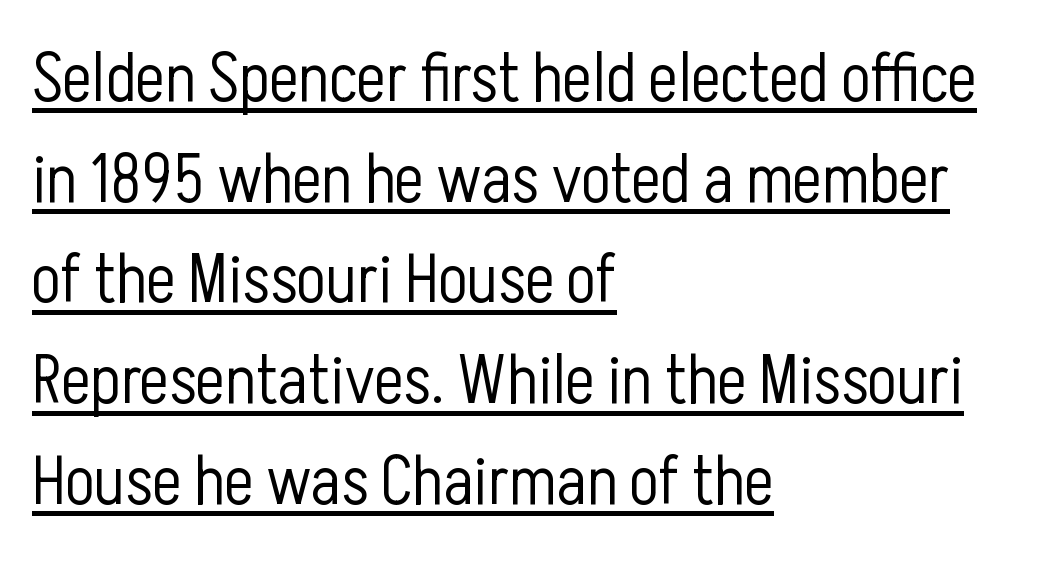
{"serif": "no", "italic": "no", "bold": "no", "weight": "light", "width": "condensed", "stroke_contrast": "low", "x_height": "medium", "monospaced": "no", "underline": "yes", "align": "left", "line_spacing": "normal", "line_spacing_ratio": 1.46, "letter_spacing": "normal", "letter_spacing_em": 0.0, "glyph_px": 69}
